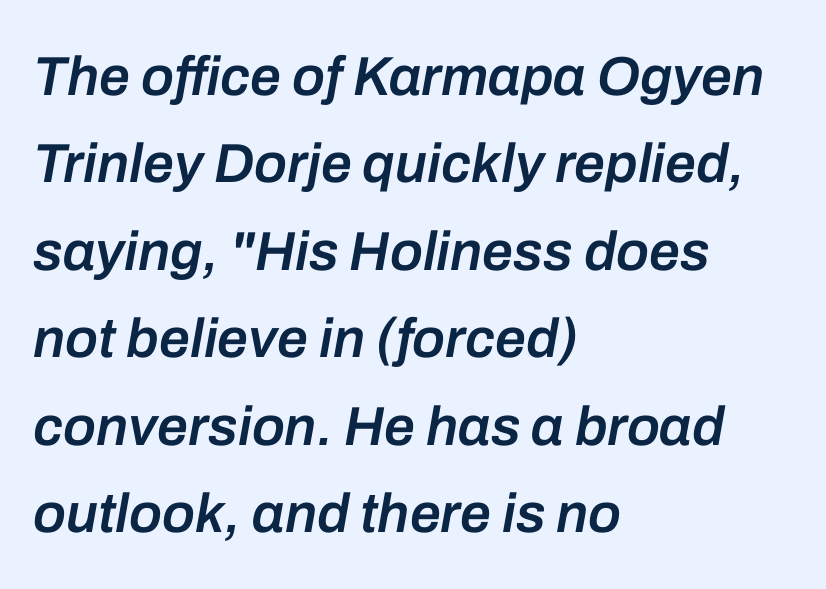
Q: Is the text bold? A: Semi-bold.
Q: Is the text italic (slanted)? A: Yes, it leans right by about 10 degrees.
Q: Is the text underlined? A: No.
Q: How is the paragraph aligned? A: Left-aligned.
Q: Is the spacing between letters normal or unusually wide? A: Normal.
Q: Is the spacing between lines tight, normal or loose? A: Normal.
Q: Width (condensed, normal, or wide)? A: Normal.
Q: Stroke contrast? A: Low.
Q: x-height? A: Medium.
Q: Monospaced? A: No.
